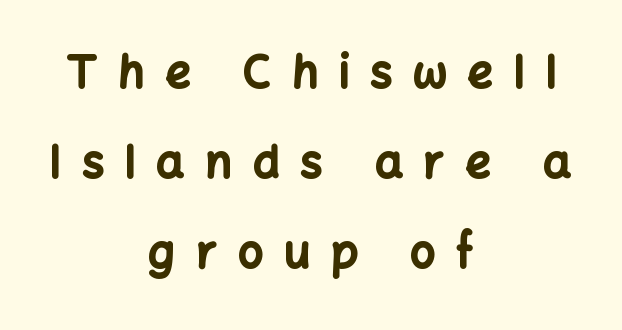
Letters rest on an invisible, unmarked baseline. When letters stand straight like this, we call the style roman or upright. The rendering uses natural spacing where letterforms have individual widths. Vertically, the passage feels expansive, rows floating well apart. Summary of weight: heavy, a full bold. Which margin do the lines hug? Neither — every line sits in the middle.
